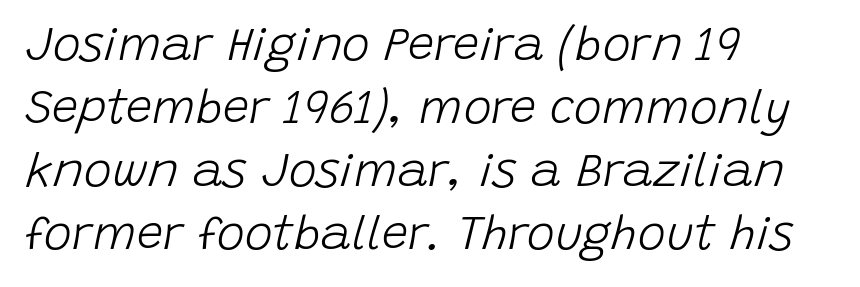
{"italic": "yes", "lean": "right", "slant_degrees": 15, "bold": "no", "weight": "light", "width": "normal", "stroke_contrast": "low", "x_height": "large", "monospaced": "no", "underline": "no", "align": "left", "line_spacing": "normal", "line_spacing_ratio": 1.34, "letter_spacing": "normal", "letter_spacing_em": 0.0, "glyph_px": 47}
